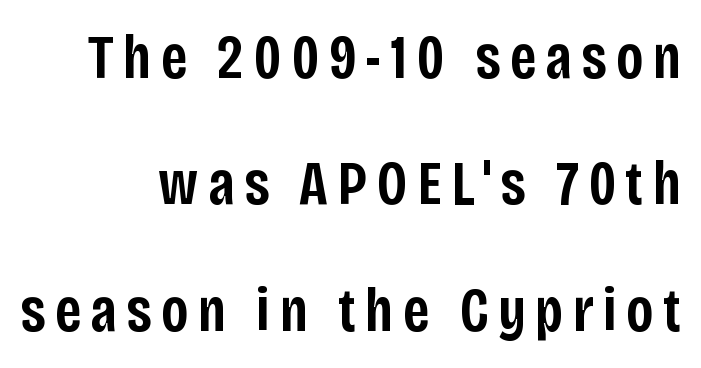
{"serif": "no", "italic": "no", "bold": "semi", "weight": "semibold", "width": "condensed", "stroke_contrast": "low", "x_height": "large", "monospaced": "no", "underline": "no", "align": "right", "line_spacing": "loose", "line_spacing_ratio": 2.04, "glyph_px": 62}
